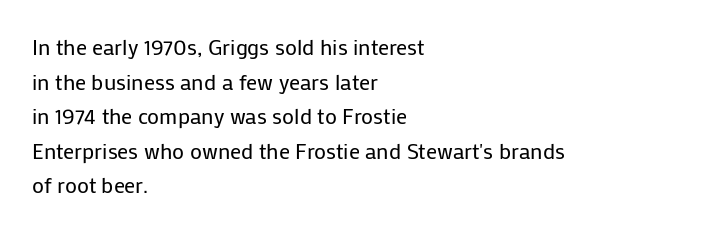
The image shows 22 px text type, upright; set left-aligned, normal line spacing (1.57x), normal letter spacing, not underlined.
